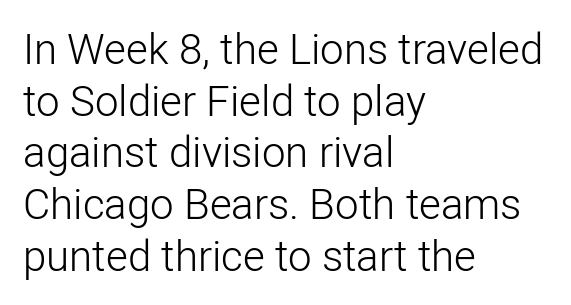
The image shows 42 px light sans-serif type, upright; set left-aligned, line spacing 1.23x, normal letter spacing, not underlined; low stroke contrast and a medium x-height.
